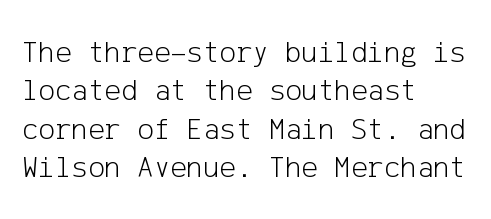
Q: Is the text bold? A: No.
Q: Is the text italic (slanted)? A: No, it is upright.
Q: Is the typeface a serif or a sans-serif typeface? A: Sans-serif.
Q: Is the text underlined? A: No.
Q: How is the paragraph aligned? A: Left-aligned.
Q: Is the spacing between letters normal or unusually wide? A: Normal.
Q: Width (condensed, normal, or wide)? A: Normal.
Q: Stroke contrast? A: Low.
Q: x-height? A: Medium.
